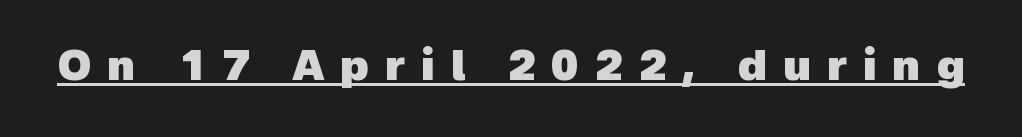
Q: Is the text bold? A: Yes.
Q: Is the typeface a serif or a sans-serif typeface? A: Sans-serif.
Q: Is the text underlined? A: Yes.
Q: Is the spacing between letters normal or unusually wide? A: Unusually wide.
Q: Width (condensed, normal, or wide)? A: Normal.
Q: x-height? A: Medium.
Q: Monospaced? A: No.
